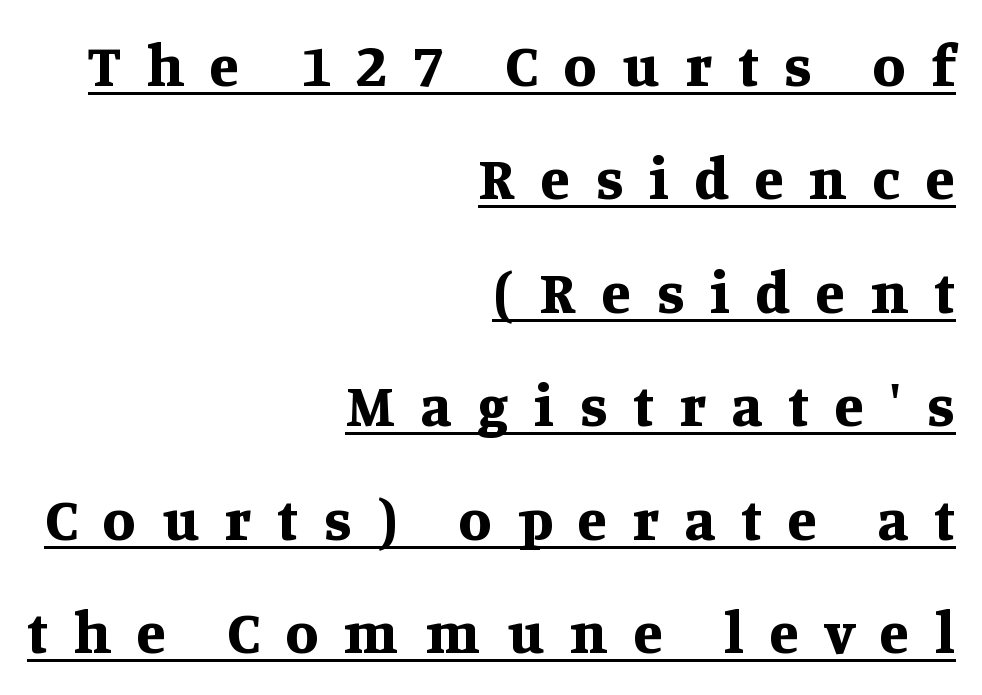
The image shows 60 px bold serif type, upright; set right-aligned, line spacing 1.89x, unusually wide letter spacing (+0.43 em), underlined; medium stroke contrast and a large x-height.
